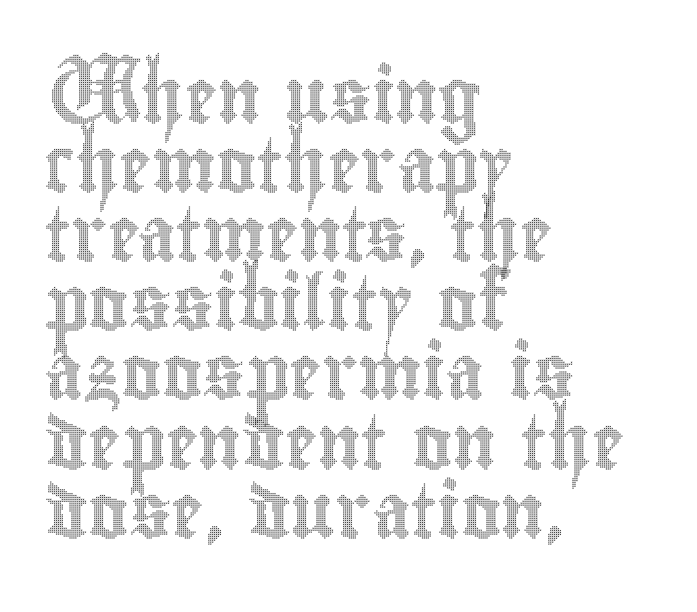
The image shows 54 px condensed type, upright; set left-aligned, normal line spacing (1.28x), normal letter spacing, not underlined; a small x-height.
